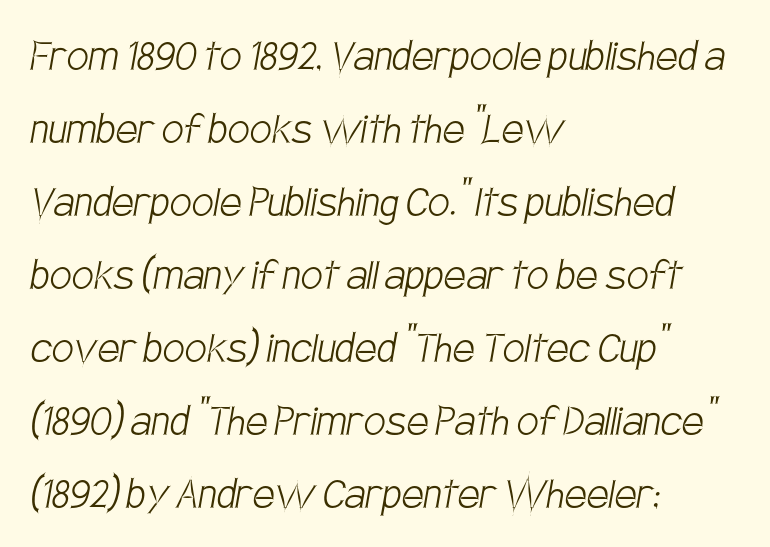
{"serif": "no", "bold": "no", "weight": "light", "width": "condensed", "stroke_contrast": "low", "x_height": "large", "monospaced": "no", "underline": "no", "align": "left", "line_spacing": "normal", "line_spacing_ratio": 1.49, "letter_spacing": "normal", "letter_spacing_em": 0.0, "glyph_px": 49}
